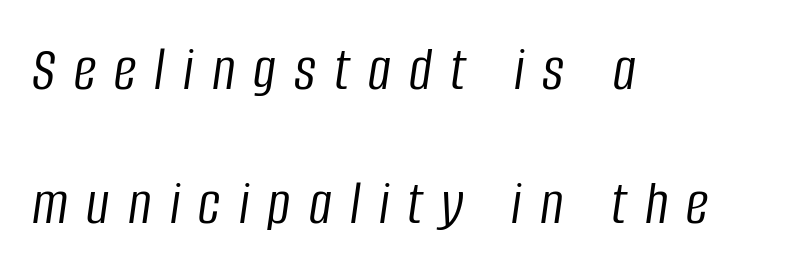
Letter spacing: wide. The space between consecutive lines is lavish. Proportional: the letters do not fall into vertical columns. These lines are set flush left with a ragged right edge.
